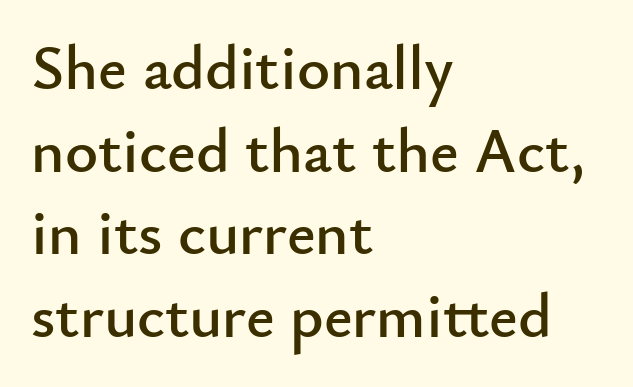
The image shows 63 px sans-serif type, upright; set left-aligned, normal line spacing (1.31x), normal letter spacing, not underlined; low stroke contrast and a small x-height.
